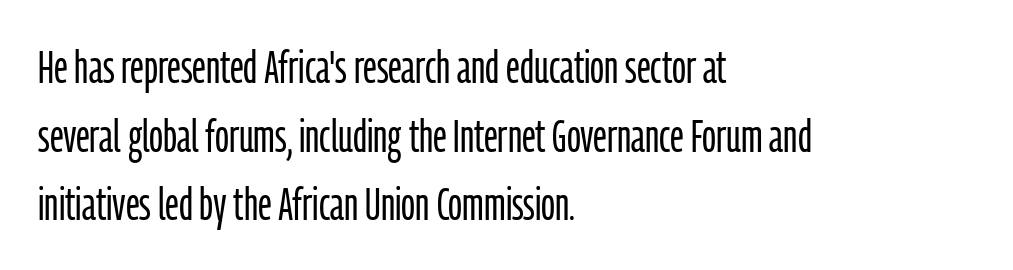
Q: Is the text bold? A: No.
Q: Is the text italic (slanted)? A: No, it is upright.
Q: Is the typeface a serif or a sans-serif typeface? A: Sans-serif.
Q: Is the text underlined? A: No.
Q: How is the paragraph aligned? A: Left-aligned.
Q: Is the spacing between letters normal or unusually wide? A: Normal.
Q: Is the spacing between lines tight, normal or loose? A: Normal.
Q: Width (condensed, normal, or wide)? A: Condensed.
Q: Stroke contrast? A: Low.
Q: x-height? A: Medium.
Q: Monospaced? A: No.
